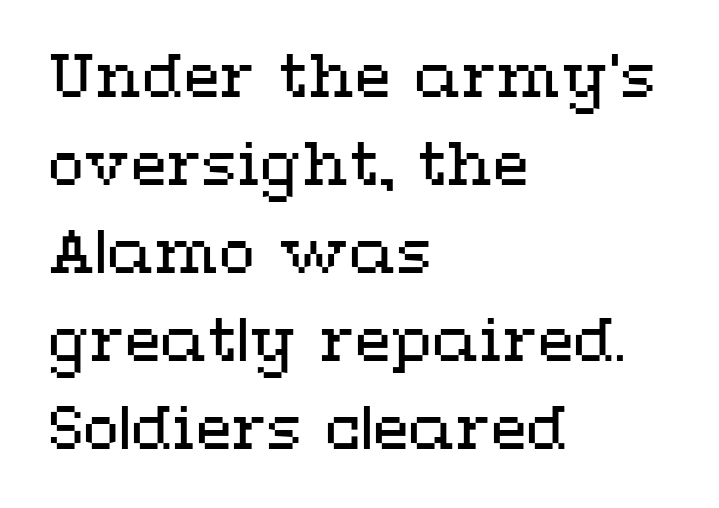
Q: Is the text bold? A: No.
Q: Is the text italic (slanted)? A: No, it is upright.
Q: Is the text underlined? A: No.
Q: How is the paragraph aligned? A: Left-aligned.
Q: Is the spacing between letters normal or unusually wide? A: Normal.
Q: Is the spacing between lines tight, normal or loose? A: Normal.
Q: Width (condensed, normal, or wide)? A: Wide.
Q: Stroke contrast? A: Medium.
Q: x-height? A: Medium.
Q: Monospaced? A: No.
